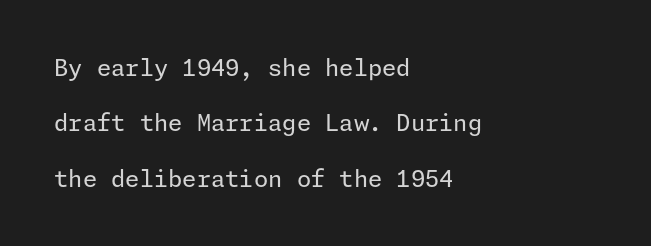
The image shows 23 px text type, upright; set left-aligned, loose line spacing (2.41x), normal letter spacing, not underlined.
